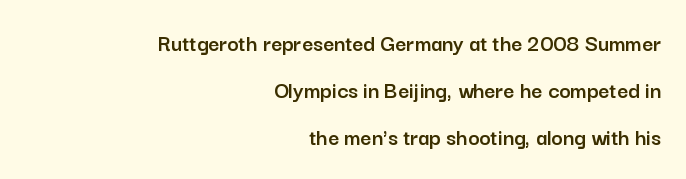
{"italic": "no", "underline": "no", "align": "right", "line_spacing": "loose", "line_spacing_ratio": 1.96, "letter_spacing": "normal", "letter_spacing_em": 0.0, "glyph_px": 24}
